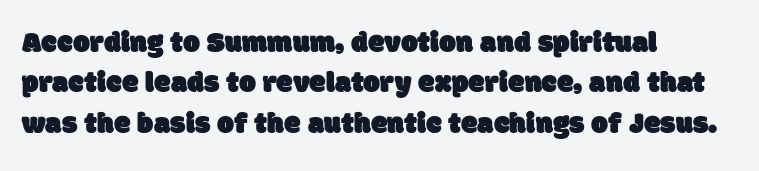
{"serif": "no", "width": "normal", "stroke_contrast": "low", "x_height": "large", "monospaced": "no", "underline": "no", "align": "left", "line_spacing": "normal", "line_spacing_ratio": 1.35, "letter_spacing": "normal", "letter_spacing_em": 0.0, "glyph_px": 30}
